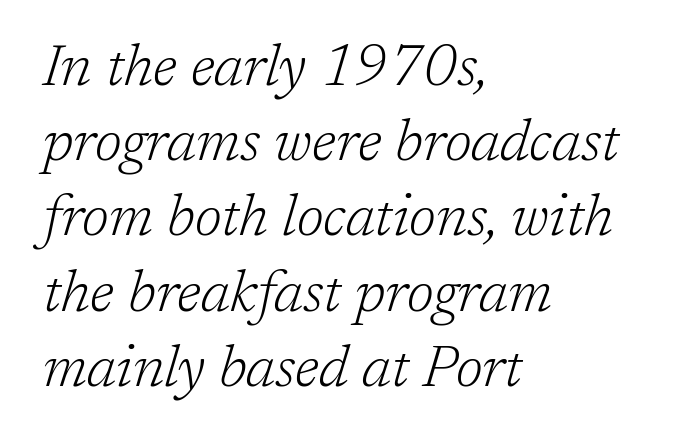
The passage is arranged the way most books set body copy — flush left. Italic: yes, the glyphs are oblique. Think of a printed novel: that variable character pitch is what you see here. Weight: regular or lighter.
